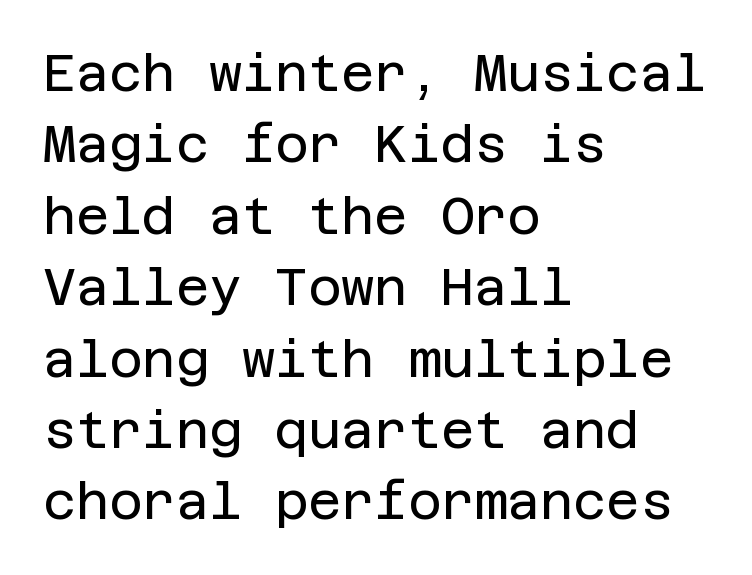
{"serif": "no", "italic": "no", "bold": "no", "weight": "regular", "width": "normal", "stroke_contrast": "low", "x_height": "large", "underline": "no", "align": "left", "line_spacing": "normal", "line_spacing_ratio": 1.4, "letter_spacing": "normal", "letter_spacing_em": 0.0, "glyph_px": 51}
